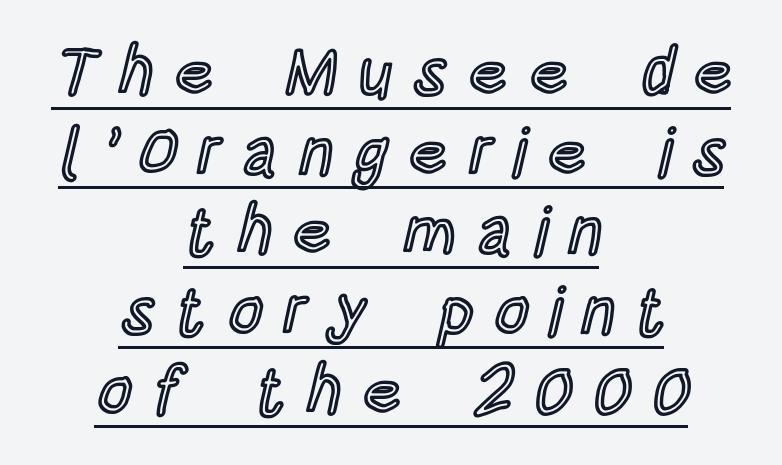
Q: Is the text italic (slanted)? A: Yes.
Q: Is the text underlined? A: Yes.
Q: How is the paragraph aligned? A: Centered.
Q: Is the spacing between letters normal or unusually wide? A: Unusually wide.
Q: Width (condensed, normal, or wide)? A: Condensed.
Q: x-height? A: Large.
Q: Monospaced? A: No.
